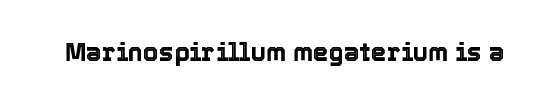
Q: Is the text italic (slanted)? A: No, it is upright.
Q: Is the text underlined? A: No.
Q: Is the spacing between letters normal or unusually wide? A: Normal.
